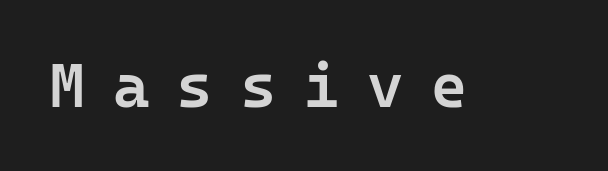
Every character here occupies the same horizontal width, giving the sample a typewriter-like rhythm. Plain, unruled lines of type. Posture: upright roman. Notice the strokes are somewhat thickened but not fully heavy: this is a semibold.
